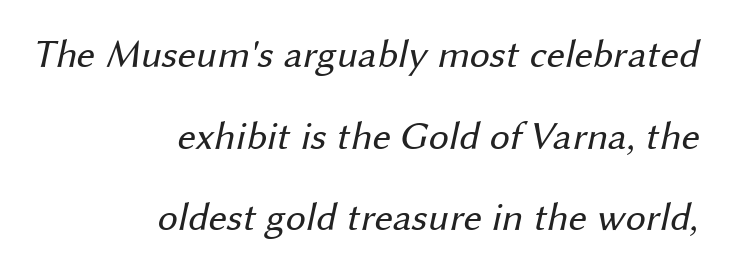
A typesetter would call this zero additional tracking. The strokes carry an ordinary text weight at most. Each letter keeps its own natural width here, so spacing adapts to shape. The passage shown is not underscored anywhere.
